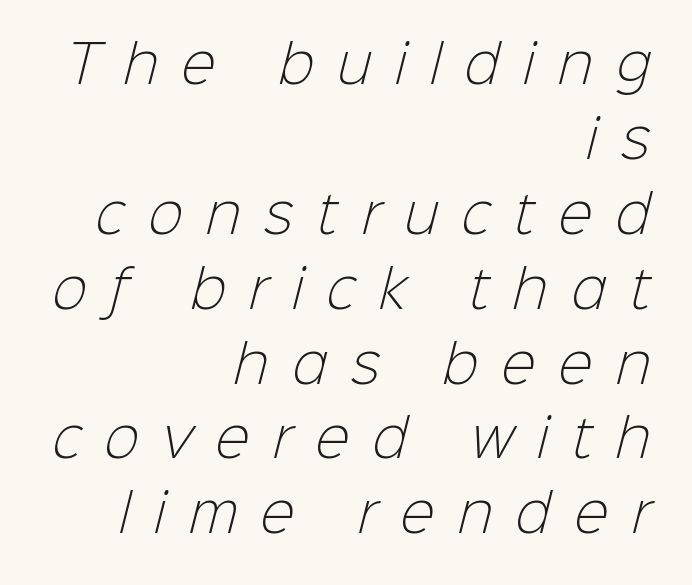
Q: Is the text bold? A: No.
Q: Is the typeface a serif or a sans-serif typeface? A: Sans-serif.
Q: Is the text underlined? A: No.
Q: How is the paragraph aligned? A: Right-aligned.
Q: Is the spacing between letters normal or unusually wide? A: Unusually wide.
Q: Is the spacing between lines tight, normal or loose? A: Normal.
Q: Width (condensed, normal, or wide)? A: Normal.
Q: Stroke contrast? A: Low.
Q: x-height? A: Medium.
Q: Monospaced? A: No.
